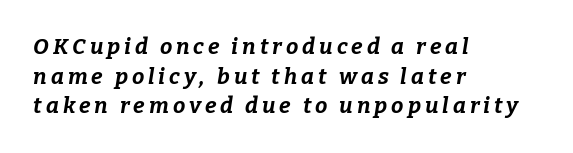
The image shows 22 px bold type, italic (leaning right); set left-aligned, normal line spacing (1.35x), not underlined.
